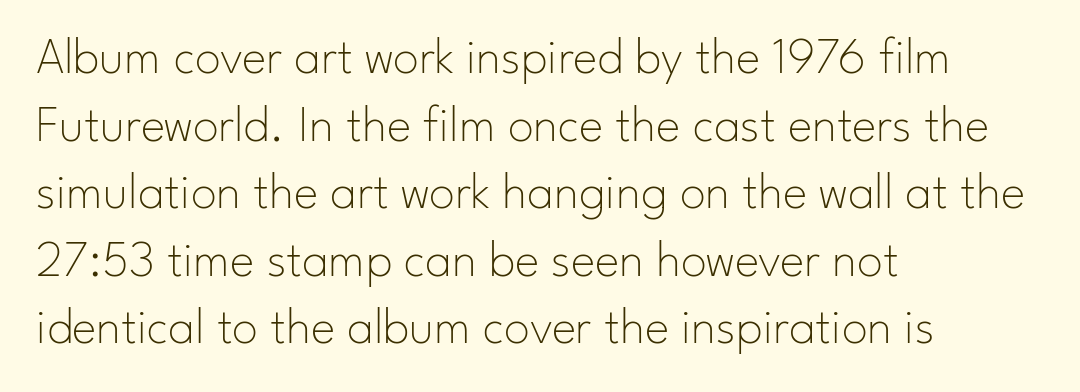
The image shows 52 px thin sans-serif type, upright; set left-aligned, normal line spacing (1.3x), normal letter spacing, not underlined; low stroke contrast and a small x-height.
